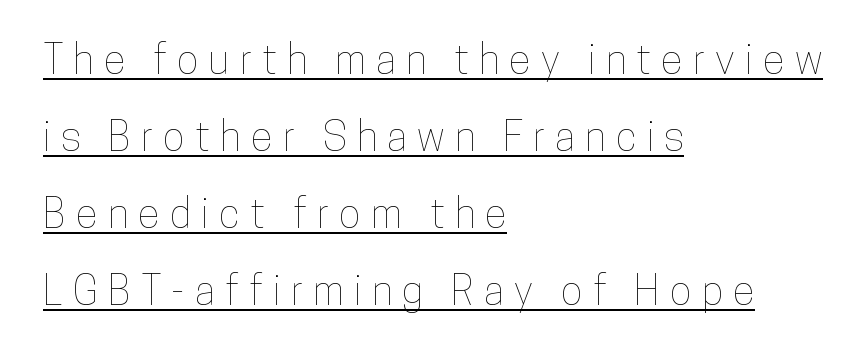
{"italic": "no", "width": "condensed", "stroke_contrast": "low", "x_height": "medium", "monospaced": "no", "underline": "yes", "align": "left", "line_spacing_ratio": 1.88, "letter_spacing": "wide", "letter_spacing_em": 0.25, "glyph_px": 41}
